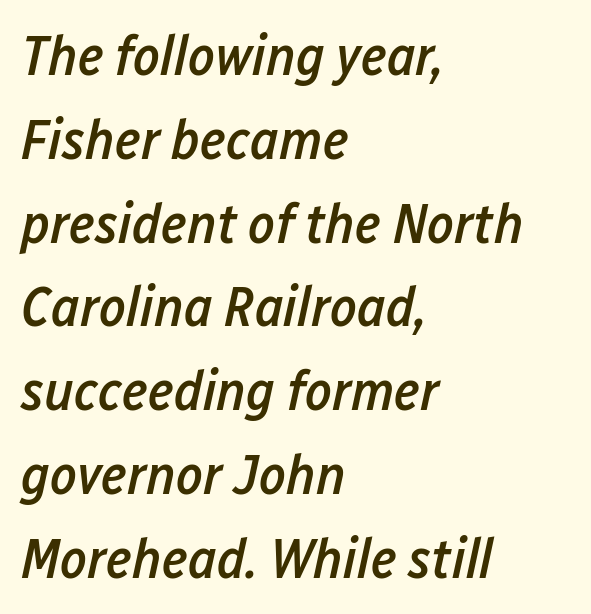
Q: Is the text bold? A: Semi-bold.
Q: Is the text italic (slanted)? A: Yes, it leans right by about 12 degrees.
Q: Is the text underlined? A: No.
Q: How is the paragraph aligned? A: Left-aligned.
Q: Is the spacing between letters normal or unusually wide? A: Normal.
Q: Is the spacing between lines tight, normal or loose? A: Normal.
Q: Width (condensed, normal, or wide)? A: Condensed.
Q: Stroke contrast? A: Low.
Q: x-height? A: Medium.
Q: Monospaced? A: No.
